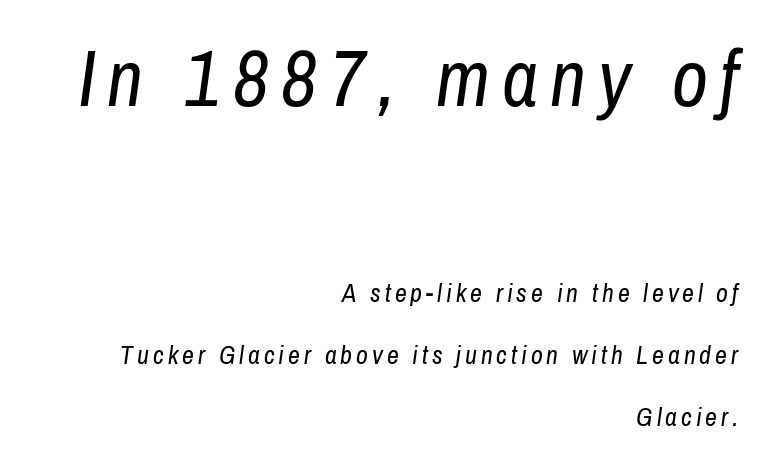
Vertically, the passage feels expansive, rows floating well apart. Vertical stems look standard width or narrower in stroke. The typography opts for an oblique posture over an upright one. Where is the straight margin? On the right.
